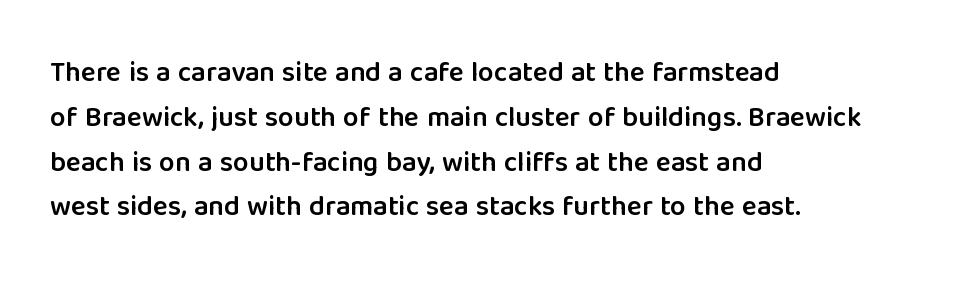
Q: Is the text bold? A: Semi-bold.
Q: Is the text italic (slanted)? A: No, it is upright.
Q: Is the typeface a serif or a sans-serif typeface? A: Sans-serif.
Q: Is the text underlined? A: No.
Q: How is the paragraph aligned? A: Left-aligned.
Q: Is the spacing between letters normal or unusually wide? A: Normal.
Q: Is the spacing between lines tight, normal or loose? A: Normal.
Q: Width (condensed, normal, or wide)? A: Normal.
Q: Stroke contrast? A: Low.
Q: x-height? A: Medium.
Q: Monospaced? A: No.
